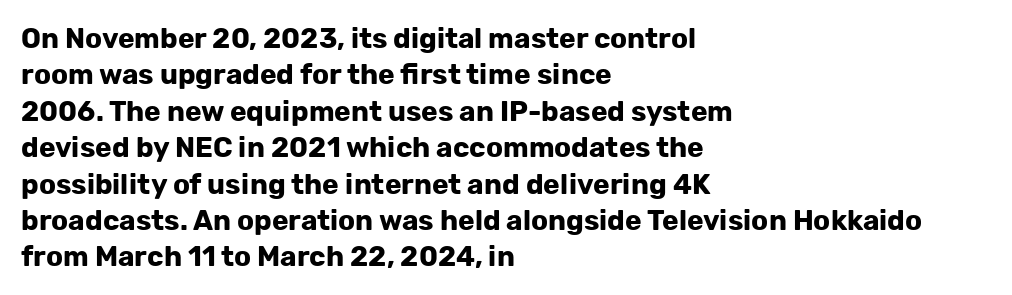
The image shows 28 px bold sans-serif type, upright; set left-aligned, normal line spacing (1.3x), normal letter spacing, not underlined; low stroke contrast and a medium x-height.
